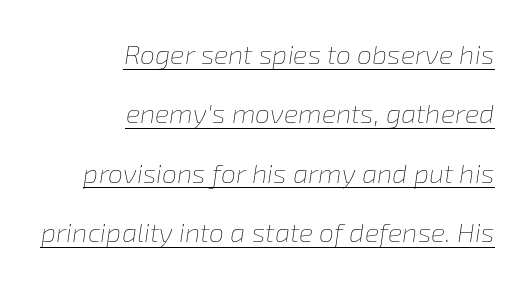
The image shows 27 px text type, italic (leaning right); set right-aligned, loose line spacing (2.2x), normal letter spacing, underlined.
